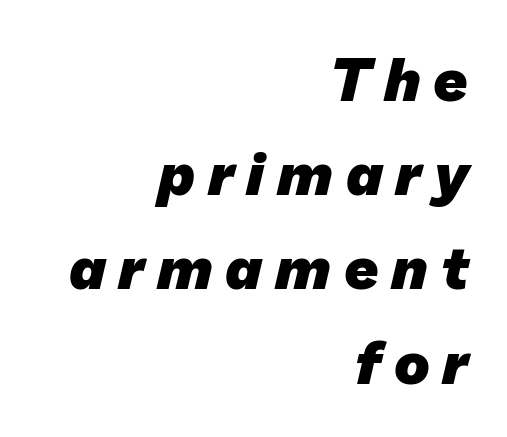
Q: Is the text bold? A: Yes.
Q: Is the typeface a serif or a sans-serif typeface? A: Sans-serif.
Q: Is the text underlined? A: No.
Q: How is the paragraph aligned? A: Right-aligned.
Q: Is the spacing between letters normal or unusually wide? A: Unusually wide.
Q: Is the spacing between lines tight, normal or loose? A: Normal.
Q: Width (condensed, normal, or wide)? A: Normal.
Q: Stroke contrast? A: Low.
Q: x-height? A: Medium.
Q: Monospaced? A: No.
